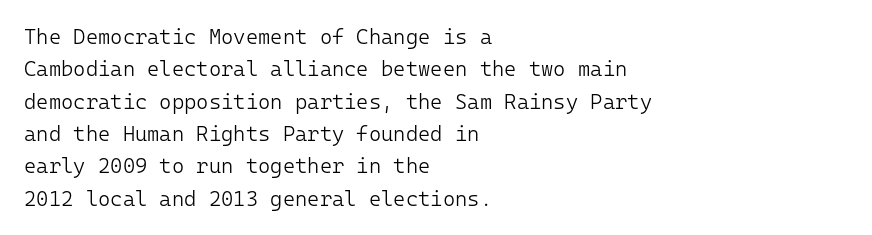
Words float on clear page, feet unadorned. Letters have the restrained weight of plain body copy at most. Horizontal alignment here is leftward, the default for most running prose. Whoever set this chose a conventional vertical rhythm. This sample uses an upright cut, with every glyph sitting square on the baseline.
